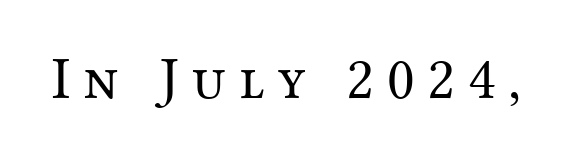
The image shows 60 px regular-weight serif type, upright; set unusually wide letter spacing (+0.21 em), not underlined; medium stroke contrast and a medium x-height.
